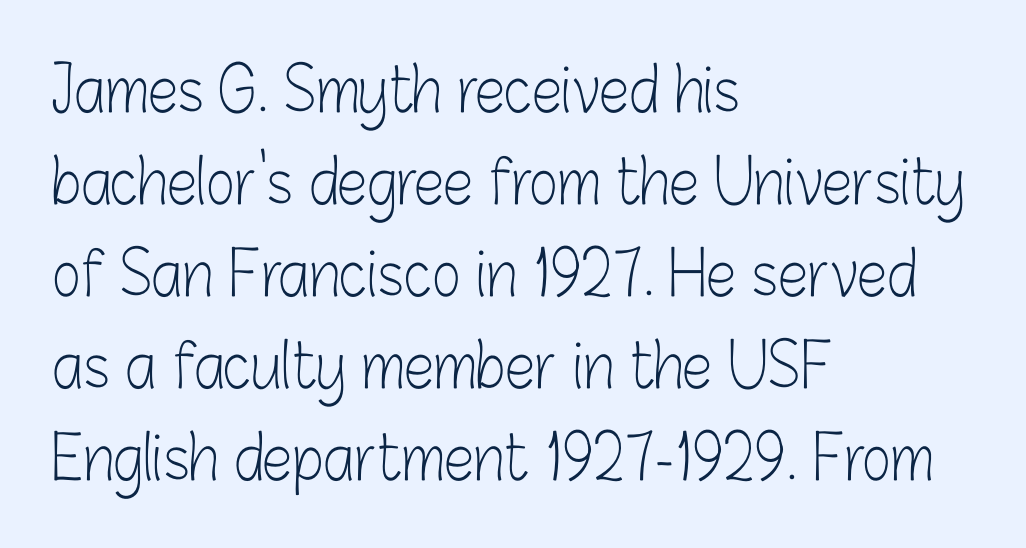
{"serif": "no", "italic": "no", "bold": "no", "weight": "light", "width": "condensed", "stroke_contrast": "low", "x_height": "medium", "monospaced": "no", "underline": "no", "align": "left", "line_spacing": "normal", "line_spacing_ratio": 1.51, "letter_spacing": "normal", "letter_spacing_em": 0.0, "glyph_px": 61}
